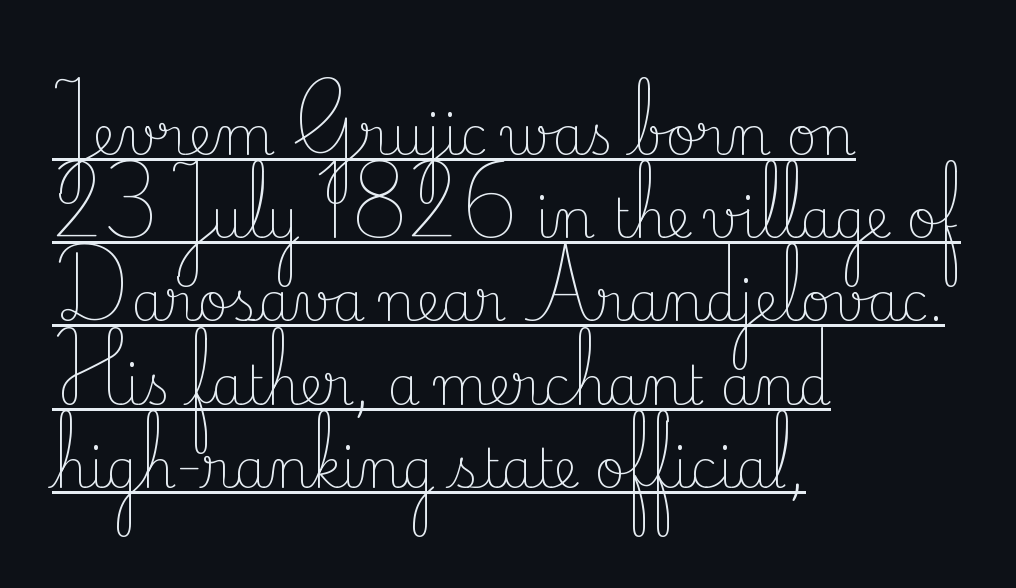
{"serif": "yes", "italic": "no", "bold": "no", "weight": "light", "width": "normal", "stroke_contrast": "low", "x_height": "small", "monospaced": "no", "underline": "yes", "align": "left", "line_spacing": "normal", "line_spacing_ratio": 1.57, "letter_spacing": "normal", "letter_spacing_em": 0.0, "glyph_px": 53}
